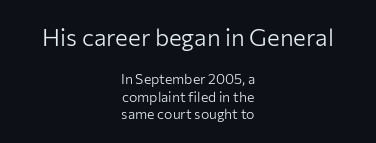
{"italic": "no", "bold": "no", "underline": "no", "align": "center", "line_spacing_ratio": 1.22, "letter_spacing": "normal", "letter_spacing_em": 0.0, "larger_block": "first", "size_ratio": 1.71, "glyph_px": 24}
